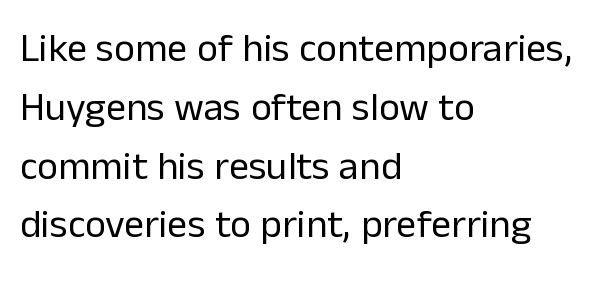
The designer left line spacing at the default. Beneath every word, the page is bare. Stems here are at most as thick as an everyday book face. Spacing verdict: proportional, widths tailored to each character.
